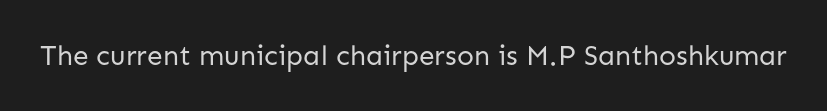
{"serif": "no", "italic": "no", "bold": "no", "weight": "regular", "width": "normal", "stroke_contrast": "low", "x_height": "medium", "monospaced": "no", "underline": "no", "letter_spacing": "normal", "letter_spacing_em": 0.0, "glyph_px": 28}
